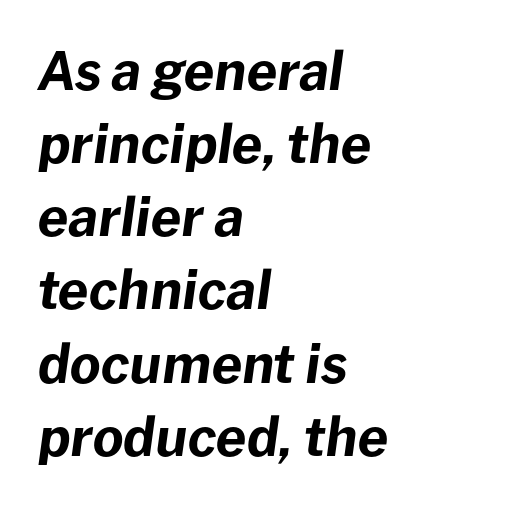
Q: Is the text bold? A: Yes.
Q: Is the text italic (slanted)? A: Yes, it leans right by about 8 degrees.
Q: Is the text underlined? A: No.
Q: How is the paragraph aligned? A: Left-aligned.
Q: Is the spacing between letters normal or unusually wide? A: Normal.
Q: Is the spacing between lines tight, normal or loose? A: Normal.
Q: Width (condensed, normal, or wide)? A: Normal.
Q: Stroke contrast? A: Low.
Q: x-height? A: Medium.
Q: Monospaced? A: No.
